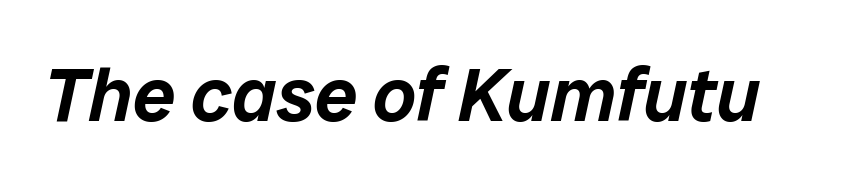
Each word holds together tightly as a unit, with standard inter-letter gaps. Here the designer chose a conventional face with non-uniform glyph widths. The rendering applies a slant to the glyphs. Only glyphs here, with clear space below each row.
